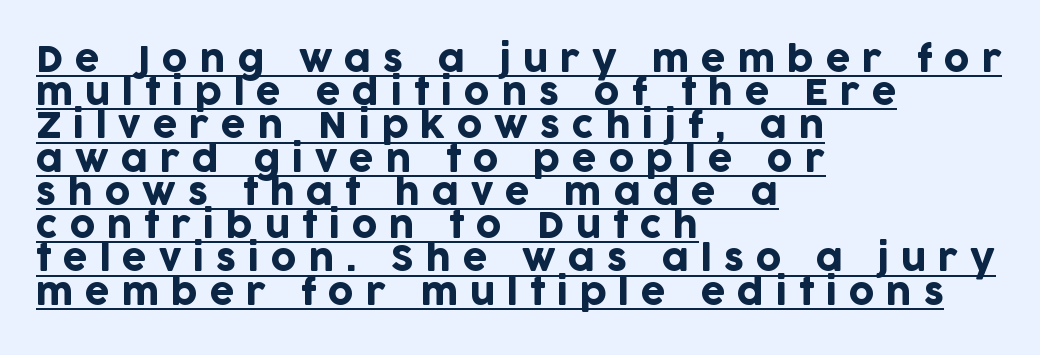
{"serif": "no", "italic": "no", "width": "normal", "stroke_contrast": "low", "x_height": "large", "monospaced": "no", "underline": "yes", "align": "left", "line_spacing": "tight", "line_spacing_ratio": 0.95, "letter_spacing": "wide", "letter_spacing_em": 0.34, "glyph_px": 35}
